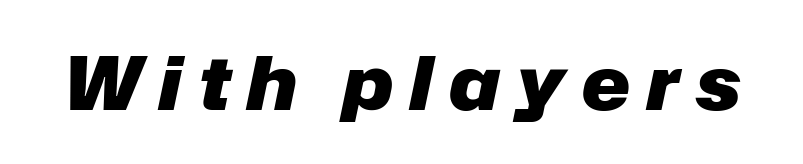
The image shows 73 px heavy type, italic (leaning right); set unusually wide letter spacing (+0.23 em), not underlined; low stroke contrast and a medium x-height.
